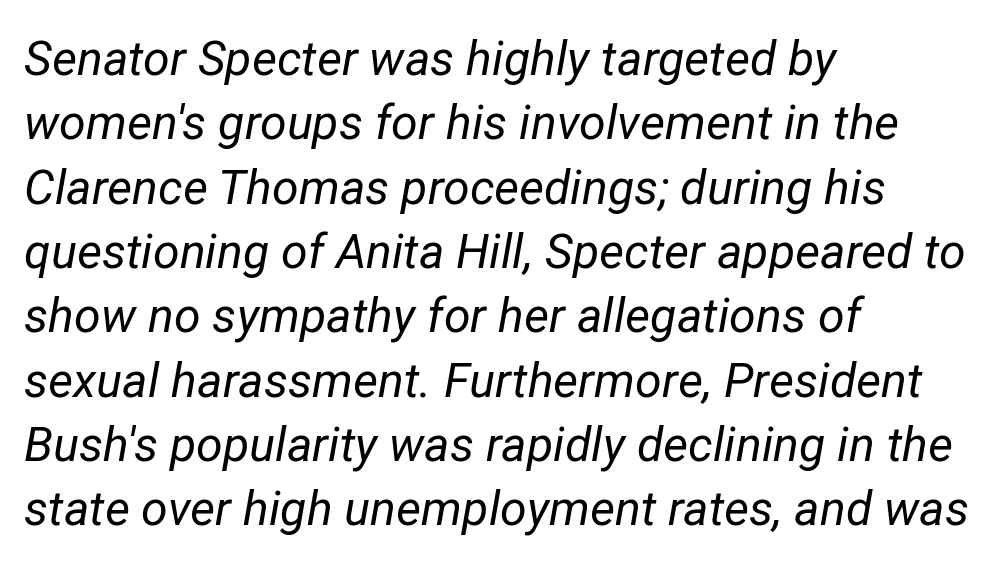
{"italic": "yes", "lean": "right", "slant_degrees": 12, "bold": "no", "weight": "regular", "width": "normal", "stroke_contrast": "low", "x_height": "medium", "monospaced": "no", "underline": "no", "align": "left", "line_spacing": "normal", "line_spacing_ratio": 1.34, "letter_spacing": "normal", "letter_spacing_em": 0.0, "glyph_px": 48}
